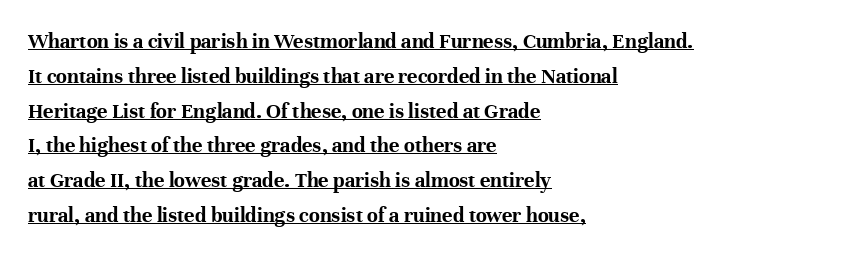
Q: Is the text bold? A: Yes.
Q: Is the text italic (slanted)? A: No, it is upright.
Q: Is the text underlined? A: Yes.
Q: How is the paragraph aligned? A: Left-aligned.
Q: Is the spacing between letters normal or unusually wide? A: Normal.
Q: Is the spacing between lines tight, normal or loose? A: Normal.
